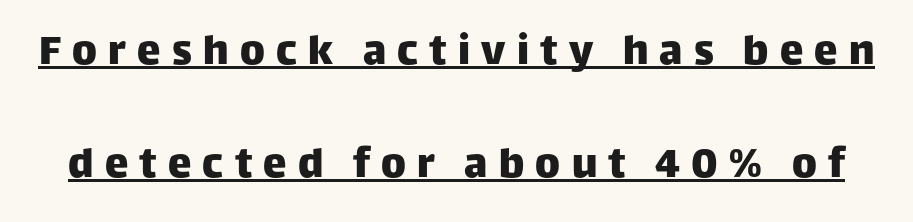
{"serif": "no", "italic": "no", "width": "normal", "stroke_contrast": "low", "x_height": "large", "monospaced": "no", "underline": "yes", "line_spacing": "loose", "line_spacing_ratio": 2.4, "letter_spacing": "wide", "letter_spacing_em": 0.24, "glyph_px": 47}
